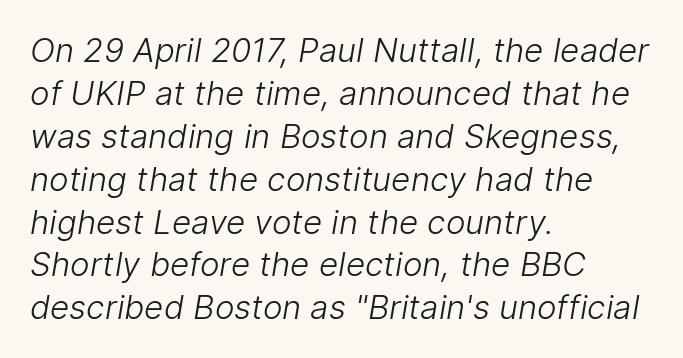
{"serif": "no", "bold": "no", "weight": "light", "width": "normal", "stroke_contrast": "low", "x_height": "medium", "monospaced": "no", "underline": "no", "align": "left", "line_spacing": "normal", "line_spacing_ratio": 1.3, "letter_spacing": "normal", "letter_spacing_em": 0.0, "glyph_px": 33}
